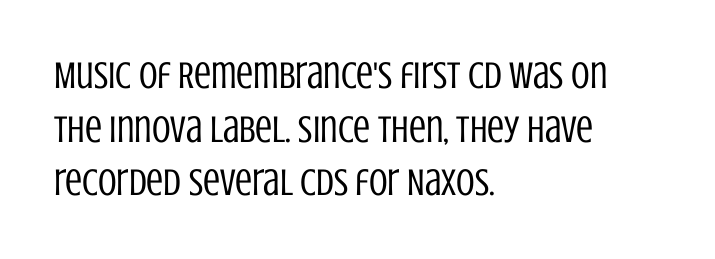
Q: Is the text bold? A: No.
Q: Is the text italic (slanted)? A: No, it is upright.
Q: Is the typeface a serif or a sans-serif typeface? A: Sans-serif.
Q: Is the text underlined? A: No.
Q: How is the paragraph aligned? A: Left-aligned.
Q: Is the spacing between letters normal or unusually wide? A: Normal.
Q: Is the spacing between lines tight, normal or loose? A: Normal.
Q: Width (condensed, normal, or wide)? A: Condensed.
Q: Stroke contrast? A: Low.
Q: x-height? A: Large.
Q: Monospaced? A: No.
